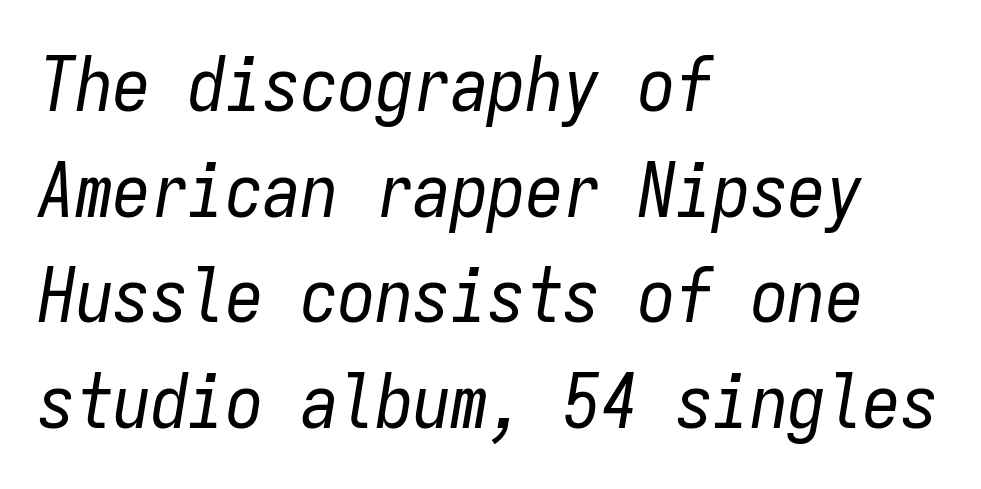
The image shows 75 px regular-weight, condensed type, italic (leaning right), monospaced; set left-aligned, normal line spacing (1.41x), normal letter spacing, not underlined; low stroke contrast and a medium x-height.
